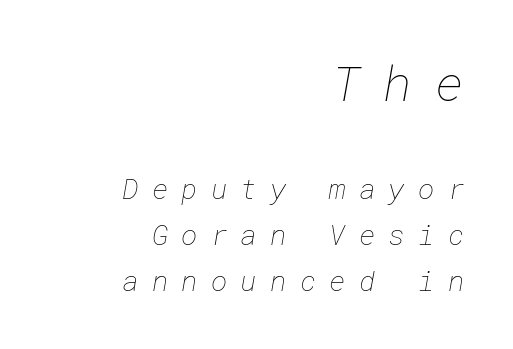
The image shows 49 px thin type; set right-aligned, normal line spacing (1.65x), unusually wide letter spacing (+0.47 em), not underlined; the first (top) block is 1.75x larger; low stroke contrast and a medium x-height.
